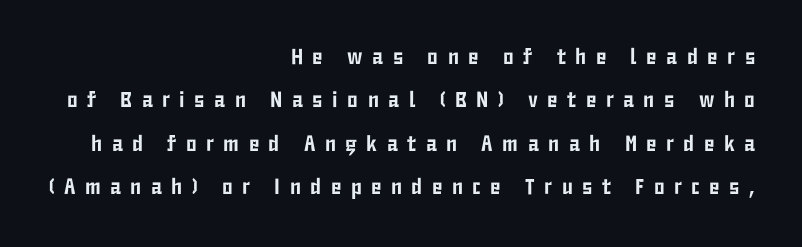
The image shows 22 px text type, upright; set right-aligned, loose line spacing (1.97x), unusually wide letter spacing (+0.43 em), not underlined.
